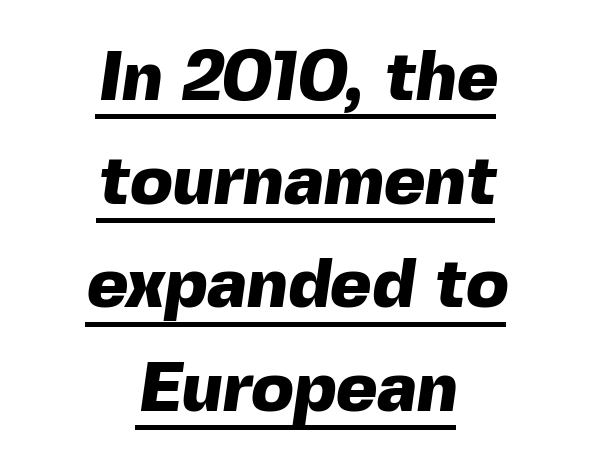
The letters advance in unequal steps, a hallmark of proportional type. The passage shown is emphatically bold. Nobody touched the tracking dial on this one. The text block is weighted toward neither margin, spreading evenly from the middle. Check the space under the baseline: a stroke is drawn there. The characters display no serif detailing; their extremities are plain.
